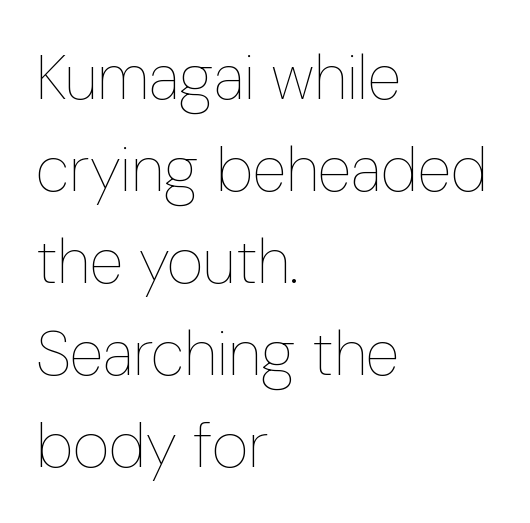
The image shows 63 px thin, condensed type, upright; set left-aligned, normal line spacing (1.46x), normal letter spacing, not underlined; low stroke contrast and a medium x-height.
